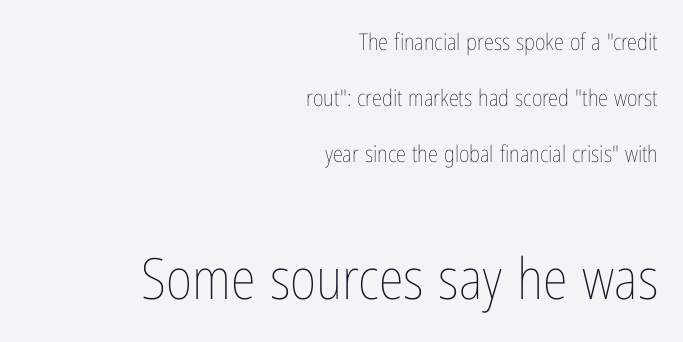
Q: Is the text bold? A: No.
Q: Is the text italic (slanted)? A: No, it is upright.
Q: Is the text underlined? A: No.
Q: How is the paragraph aligned? A: Right-aligned.
Q: Is the spacing between letters normal or unusually wide? A: Normal.
Q: Is the spacing between lines tight, normal or loose? A: Loose.
Q: Which block of text is set in a larger size, the first (top) or the second (bottom)? A: The second (bottom) one.
Q: Width (condensed, normal, or wide)? A: Condensed.
Q: Stroke contrast? A: Low.
Q: x-height? A: Medium.
Q: Monospaced? A: No.
